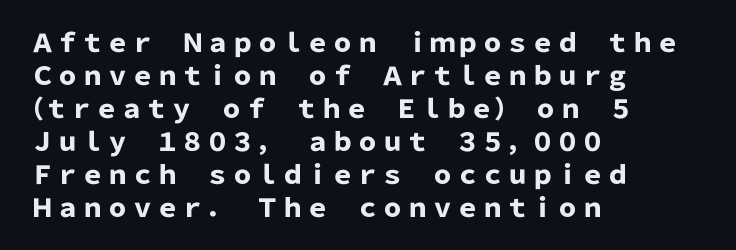
The image shows 25 px bold type, upright; set left-aligned, normal line spacing (1.32x), normal letter spacing, not underlined.
